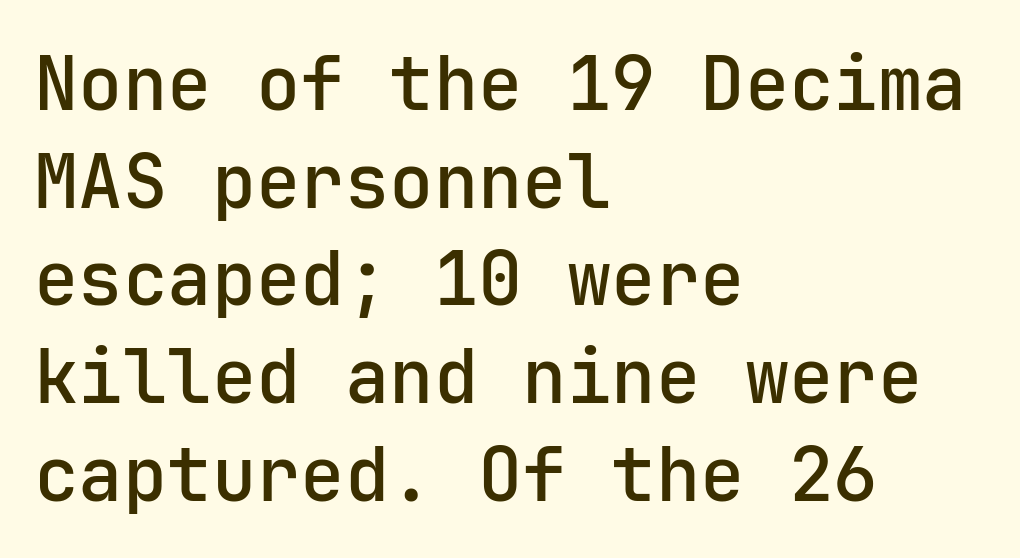
Q: Is the text italic (slanted)? A: No, it is upright.
Q: Is the typeface a serif or a sans-serif typeface? A: Sans-serif.
Q: Is the text underlined? A: No.
Q: How is the paragraph aligned? A: Left-aligned.
Q: Is the spacing between letters normal or unusually wide? A: Normal.
Q: Is the spacing between lines tight, normal or loose? A: Normal.
Q: Width (condensed, normal, or wide)? A: Normal.
Q: Stroke contrast? A: Low.
Q: x-height? A: Medium.
Q: Monospaced? A: Yes.
